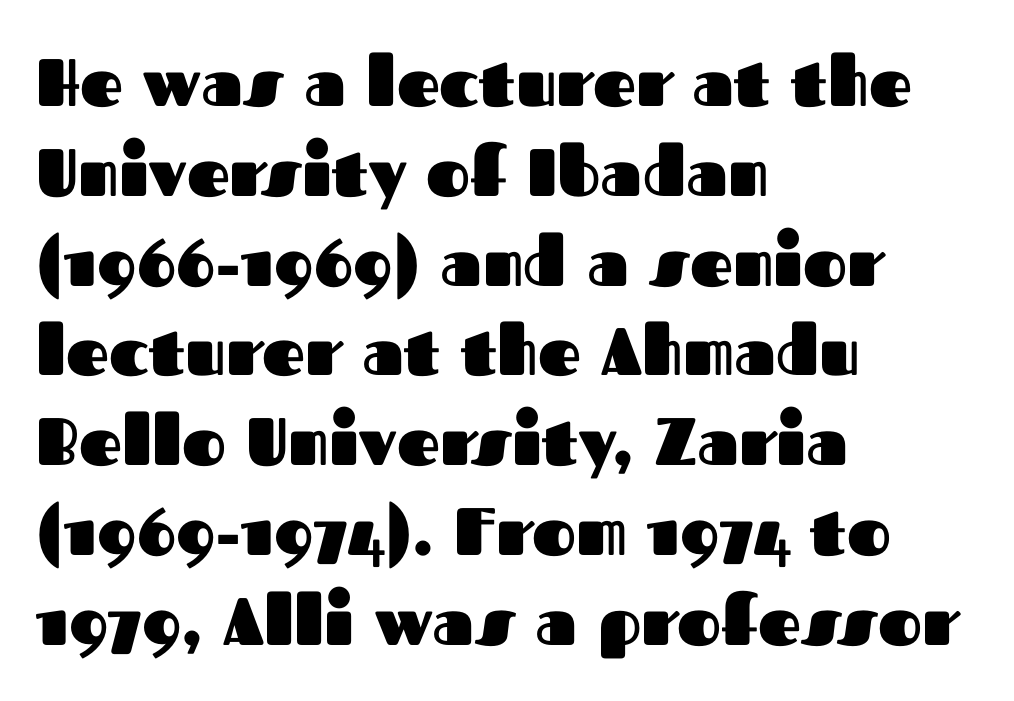
Q: Is the text bold? A: Yes.
Q: Is the text italic (slanted)? A: No, it is upright.
Q: Is the typeface a serif or a sans-serif typeface? A: Sans-serif.
Q: Is the text underlined? A: No.
Q: How is the paragraph aligned? A: Left-aligned.
Q: Is the spacing between letters normal or unusually wide? A: Normal.
Q: Is the spacing between lines tight, normal or loose? A: Normal.
Q: Width (condensed, normal, or wide)? A: Normal.
Q: Stroke contrast? A: Medium.
Q: x-height? A: Medium.
Q: Monospaced? A: No.
